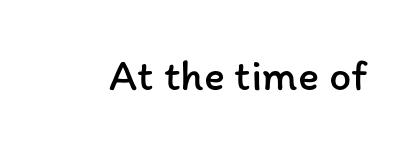
Q: Is the text bold? A: No.
Q: Is the text italic (slanted)? A: No, it is upright.
Q: Is the text underlined? A: No.
Q: Is the spacing between letters normal or unusually wide? A: Normal.
Q: Width (condensed, normal, or wide)? A: Normal.
Q: Stroke contrast? A: Low.
Q: x-height? A: Medium.
Q: Monospaced? A: No.
